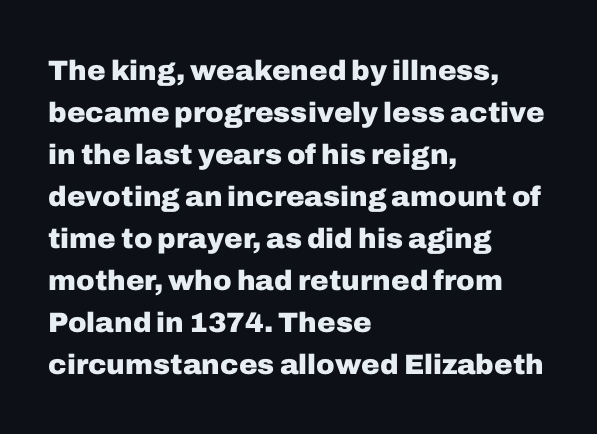
{"serif": "no", "italic": "no", "bold": "yes", "weight": "heavy", "width": "normal", "stroke_contrast": "low", "x_height": "medium", "monospaced": "no", "underline": "no", "align": "left", "line_spacing": "normal", "line_spacing_ratio": 1.5, "letter_spacing": "normal", "letter_spacing_em": 0.0, "glyph_px": 28}
